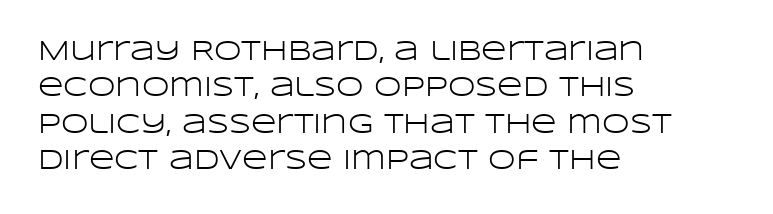
Q: Is the text bold? A: No.
Q: Is the text italic (slanted)? A: No, it is upright.
Q: Is the typeface a serif or a sans-serif typeface? A: Sans-serif.
Q: Is the text underlined? A: No.
Q: How is the paragraph aligned? A: Left-aligned.
Q: Is the spacing between letters normal or unusually wide? A: Normal.
Q: Is the spacing between lines tight, normal or loose? A: Normal.
Q: Width (condensed, normal, or wide)? A: Wide.
Q: Stroke contrast? A: Low.
Q: x-height? A: Large.
Q: Monospaced? A: No.
